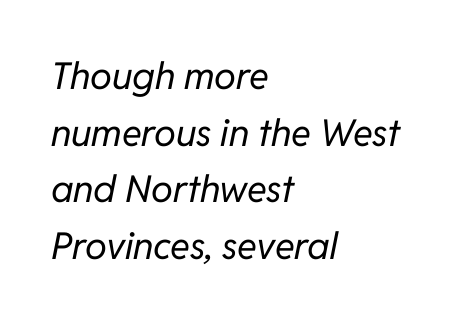
The image shows 37 px regular-weight type, italic (leaning right); set left-aligned, normal line spacing (1.53x), normal letter spacing, not underlined; low stroke contrast and a medium x-height.
